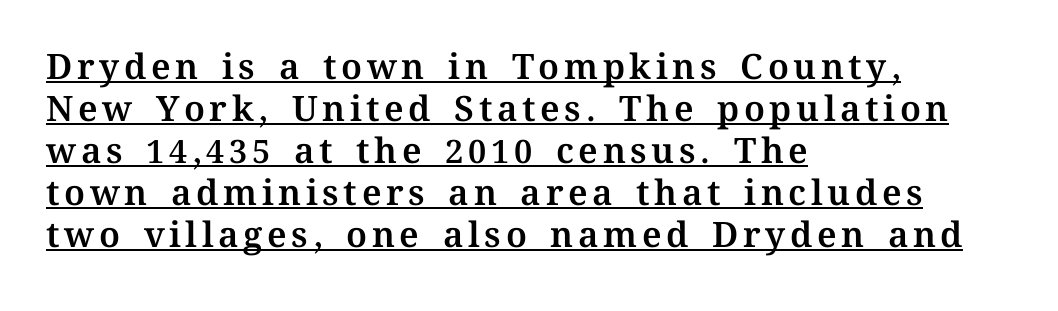
The sample's only ornament is a line tracing under the words. Characters remain perfectly vertical along every line. Notice how the passage keeps a crisp vertical edge on the left only. The rendering uses natural spacing where letterforms have individual widths.
